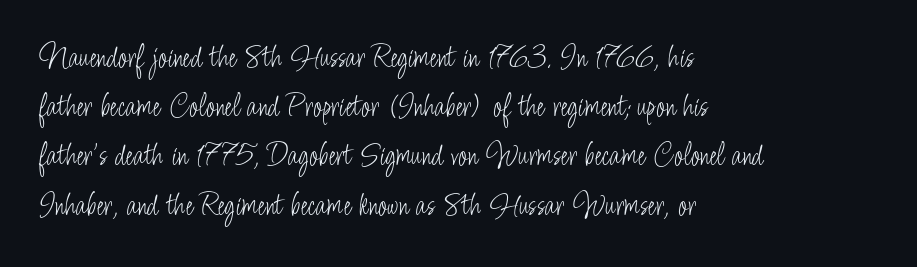
The image shows 33 px light, condensed sans-serif type; set left-aligned, normal line spacing (1.49x), normal letter spacing, not underlined; low stroke contrast and a small x-height.
